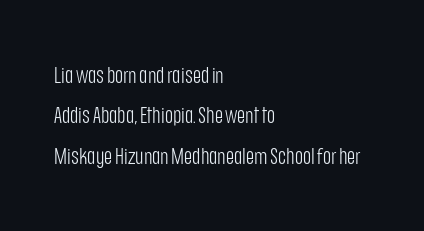
Q: Is the text bold? A: No.
Q: Is the text italic (slanted)? A: No, it is upright.
Q: Is the text underlined? A: No.
Q: How is the paragraph aligned? A: Left-aligned.
Q: Is the spacing between letters normal or unusually wide? A: Normal.
